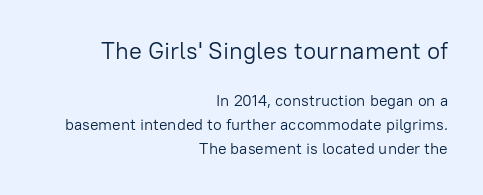
{"italic": "no", "bold": "no", "underline": "no", "align": "right", "line_spacing": "normal", "line_spacing_ratio": 1.5, "letter_spacing": "normal", "letter_spacing_em": 0.0, "larger_block": "first", "size_ratio": 1.5, "glyph_px": 24}
